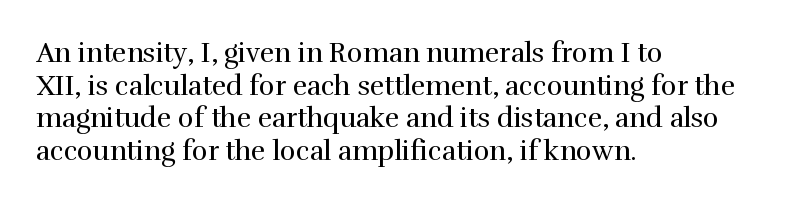
{"italic": "no", "bold": "no", "underline": "no", "align": "left", "line_spacing_ratio": 1.21, "letter_spacing": "normal", "letter_spacing_em": 0.0, "glyph_px": 27}
